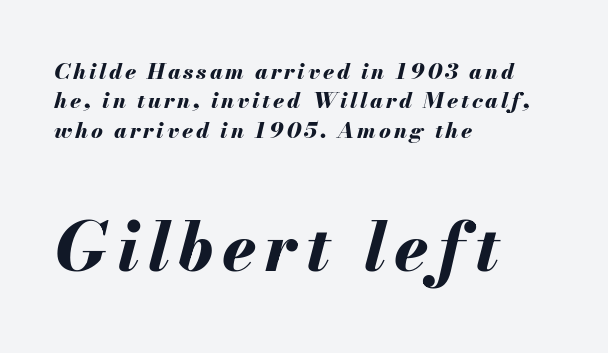
Q: Is the text bold? A: Yes.
Q: Is the text italic (slanted)? A: Yes, it leans right by about 13 degrees.
Q: Is the text underlined? A: No.
Q: How is the paragraph aligned? A: Left-aligned.
Q: Is the spacing between lines tight, normal or loose? A: Normal.
Q: Which block of text is set in a larger size, the first (top) or the second (bottom)? A: The second (bottom) one.
Q: Width (condensed, normal, or wide)? A: Normal.
Q: Stroke contrast? A: Medium.
Q: x-height? A: Small.
Q: Monospaced? A: No.
